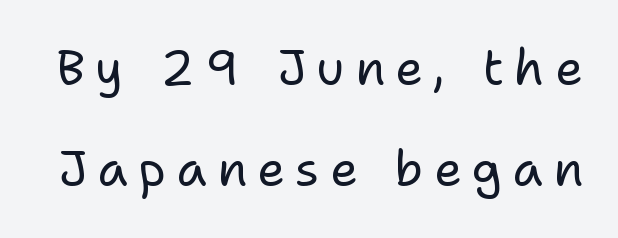
The image shows 49 px regular-weight sans-serif type, upright; set loose line spacing (2.07x), unusually wide letter spacing (+0.21 em), not underlined; low stroke contrast and a medium x-height.
